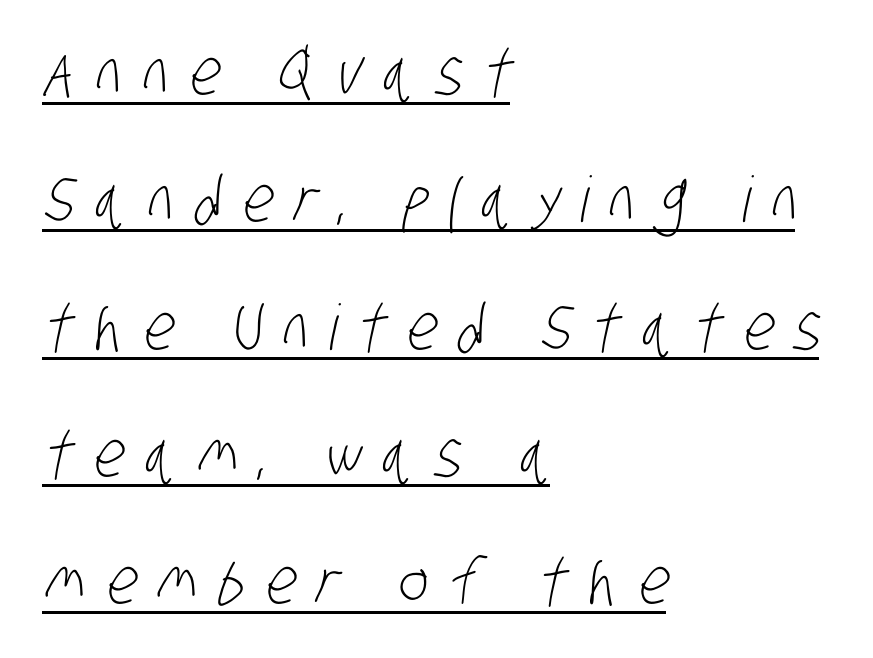
The image shows 63 px light, condensed sans-serif type; set left-aligned, loose line spacing (2.02x), unusually wide letter spacing (+0.33 em), underlined; low stroke contrast and a large x-height.
